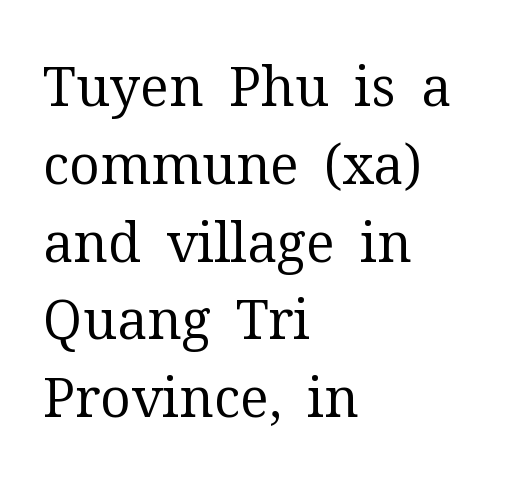
The image shows 54 px regular-weight serif type, upright; set left-aligned, normal line spacing (1.44x), normal letter spacing, not underlined; medium stroke contrast and a medium x-height.
